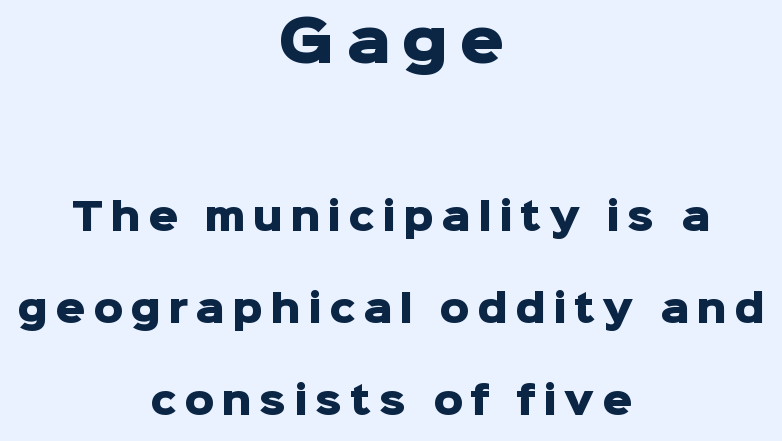
This is roman type, the default non-slanted kind. Students, this is bold: see how much ink each stroke carries. Each letter's strokes conclude bluntly, with no projecting serifs. Two sizes are in play, and the larger belongs to the first block. Centered paragraph, ragged on both sides.
